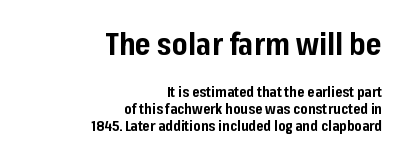
The image shows 30 px bold sans-serif type, upright; set right-aligned, line spacing 1.21x, normal letter spacing, not underlined; the first (top) block is 2.14x larger; low stroke contrast and a medium x-height.
